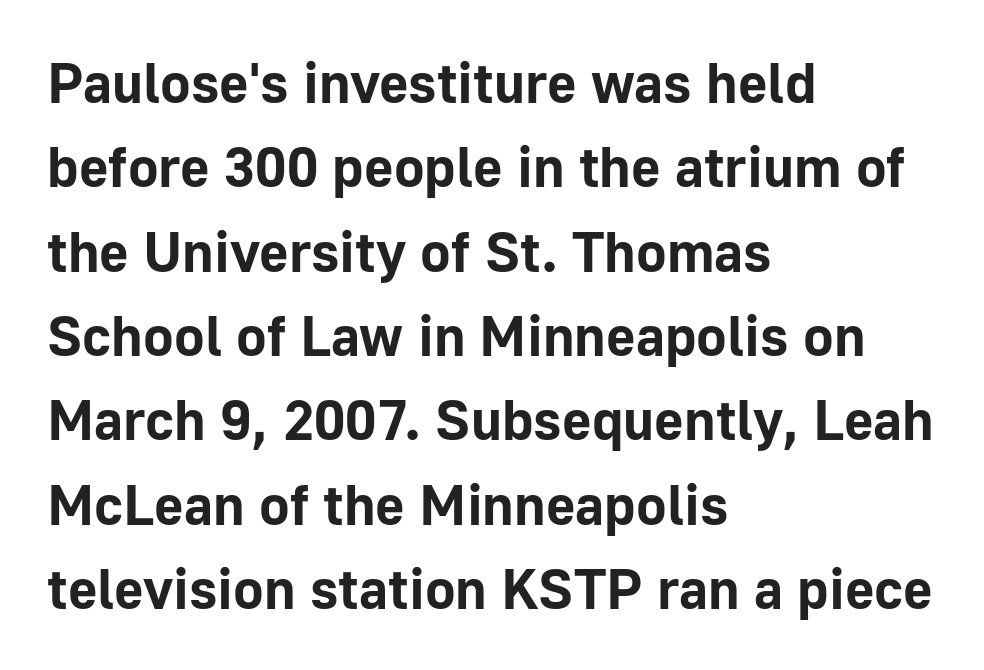
Q: Is the text bold? A: Yes.
Q: Is the text italic (slanted)? A: No, it is upright.
Q: Is the typeface a serif or a sans-serif typeface? A: Sans-serif.
Q: Is the text underlined? A: No.
Q: How is the paragraph aligned? A: Left-aligned.
Q: Is the spacing between letters normal or unusually wide? A: Normal.
Q: Is the spacing between lines tight, normal or loose? A: Normal.
Q: Width (condensed, normal, or wide)? A: Normal.
Q: Stroke contrast? A: Low.
Q: x-height? A: Medium.
Q: Monospaced? A: No.
